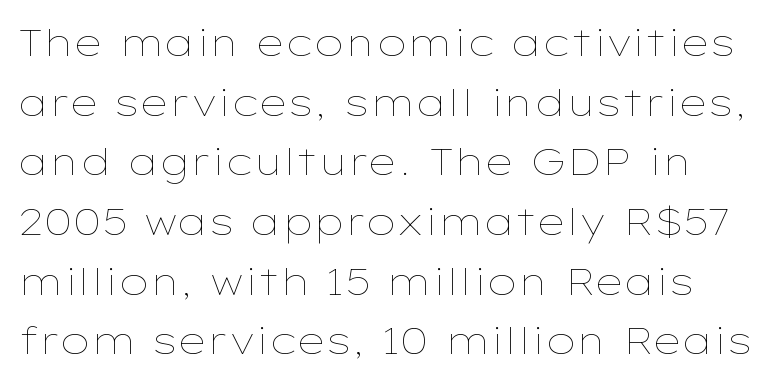
The image shows 38 px thin, wide type, upright; set normal line spacing (1.57x), normal letter spacing, not underlined; low stroke contrast and a medium x-height.
